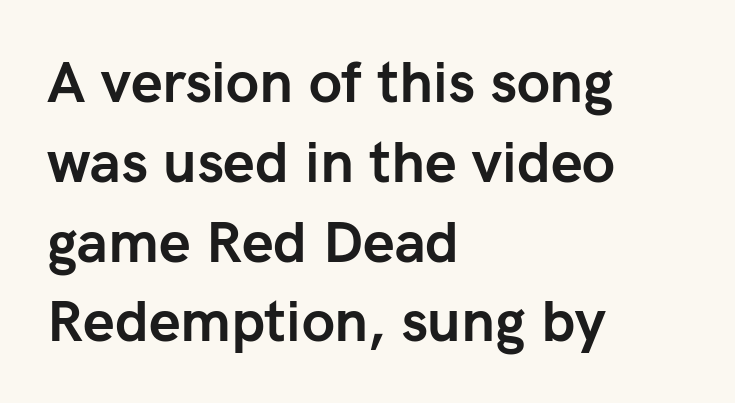
On the weight axis this lands at bold, roughly 700. The passage shown has conventional tracking throughout. You can tell from the bare stems that sans-serif type was used. Each line starts at the same left margin while the right side varies. Successive baselines arrive at the customary interval.
